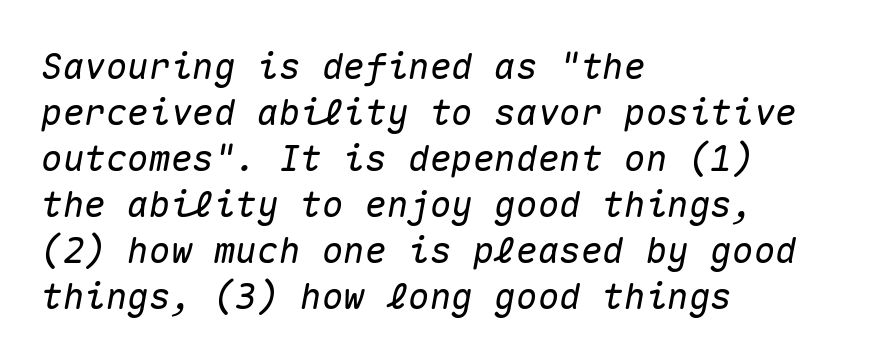
The letters are slanted; this is an italic face. Spacing verdict: monospaced, one width for all characters. In terms of letterspacing, this is plain default setting. These lines stack with their left ends in a neat column. Vertical spacing — default. Lines of text with bare space underneath.
